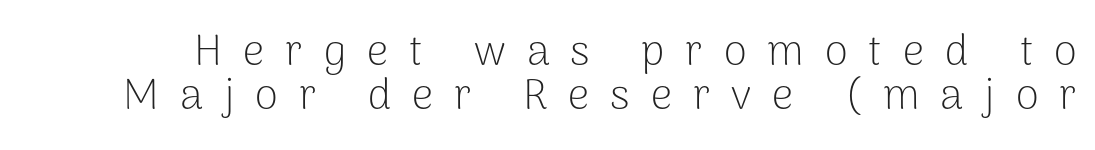
The image shows 42 px light sans-serif type, upright; set tight line spacing (1.04x), unusually wide letter spacing (+0.5 em), not underlined; low stroke contrast and a medium x-height.
